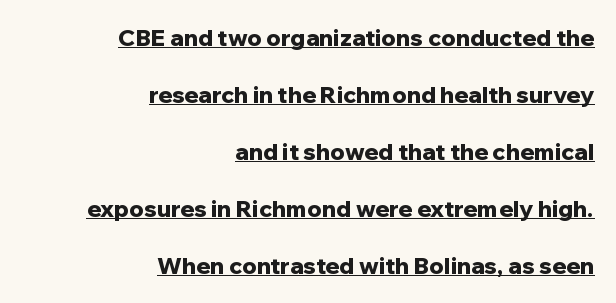
{"italic": "no", "bold": "yes", "underline": "yes", "align": "right", "line_spacing": "loose", "line_spacing_ratio": 2.48, "letter_spacing": "normal", "letter_spacing_em": 0.0, "glyph_px": 23}
